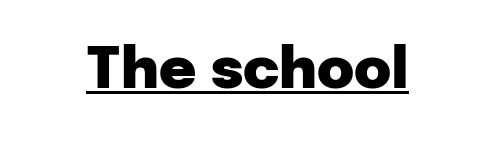
{"serif": "no", "italic": "no", "bold": "yes", "weight": "heavy", "width": "normal", "stroke_contrast": "low", "x_height": "medium", "monospaced": "no", "underline": "yes", "letter_spacing": "normal", "letter_spacing_em": 0.0, "glyph_px": 57}
